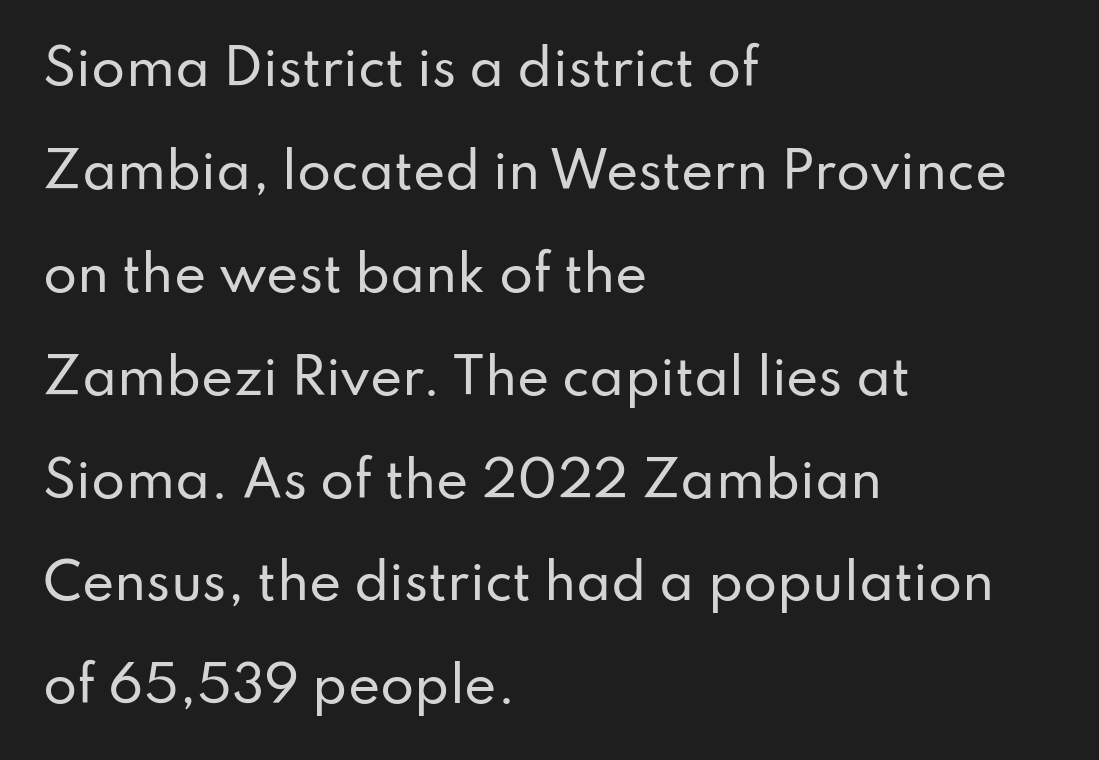
Rows of type keep a wide berth in the vertical direction. A typesetter would mark this as roman, not italic. The baseline area is clear. No feet cap the strokes, marking this as sans-serif type.
